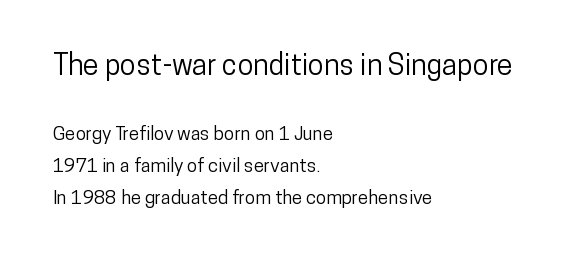
Q: Is the text italic (slanted)? A: No, it is upright.
Q: Is the typeface a serif or a sans-serif typeface? A: Sans-serif.
Q: Is the text underlined? A: No.
Q: How is the paragraph aligned? A: Left-aligned.
Q: Is the spacing between letters normal or unusually wide? A: Normal.
Q: Is the spacing between lines tight, normal or loose? A: Normal.
Q: Which block of text is set in a larger size, the first (top) or the second (bottom)? A: The first (top) one.
Q: Width (condensed, normal, or wide)? A: Condensed.
Q: Stroke contrast? A: Low.
Q: x-height? A: Medium.
Q: Monospaced? A: No.
